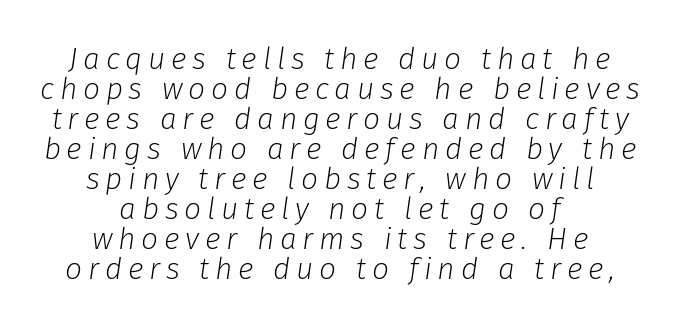
The image shows 30 px light type, italic (leaning right); set centered, tight line spacing (1.0x), not underlined; low stroke contrast and a medium x-height.
